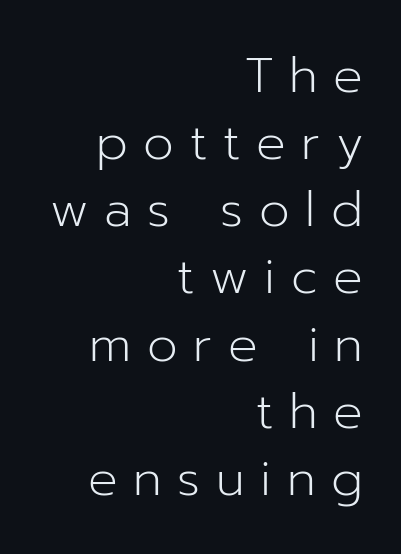
Here the designer chose a conventional face with non-uniform glyph widths. The weight would be labelled regular, book, light, or lighter still. Unlike a traditional serif, this face leaves its strokes unadorned. Is there any slant? The stems are plumb.
